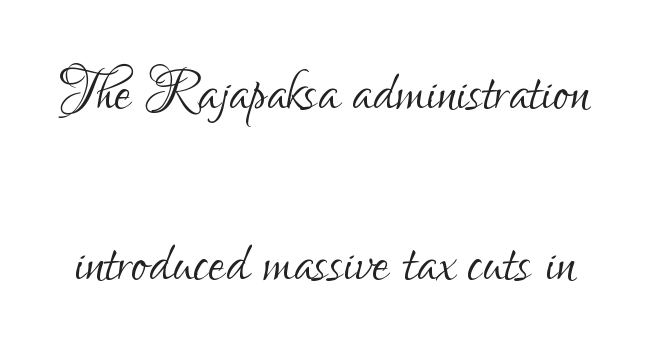
The image shows 76 px light, condensed sans-serif type; set loose line spacing (2.25x), normal letter spacing, not underlined; low stroke contrast and a small x-height.
